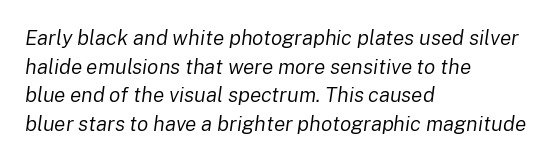
Q: Is the text bold? A: No.
Q: Is the text italic (slanted)? A: Yes, it leans right by about 8 degrees.
Q: Is the text underlined? A: No.
Q: How is the paragraph aligned? A: Left-aligned.
Q: Is the spacing between letters normal or unusually wide? A: Normal.
Q: Is the spacing between lines tight, normal or loose? A: Normal.
